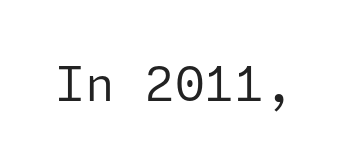
{"serif": "no", "italic": "no", "bold": "no", "weight": "regular", "width": "normal", "stroke_contrast": "low", "x_height": "medium", "underline": "no", "letter_spacing": "normal", "letter_spacing_em": 0.0, "glyph_px": 48}
